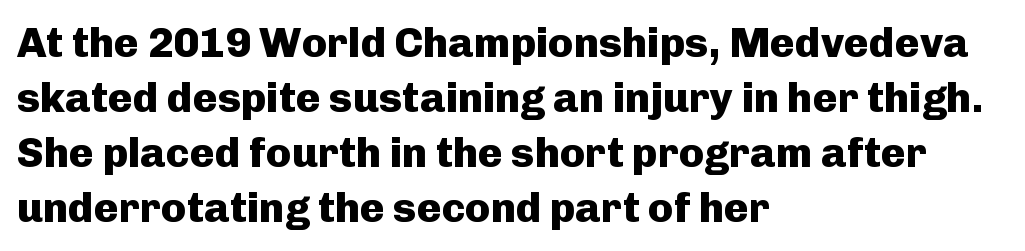
The image shows 42 px heavy sans-serif type, upright; set left-aligned, normal line spacing (1.31x), normal letter spacing, not underlined; low stroke contrast and a medium x-height.
